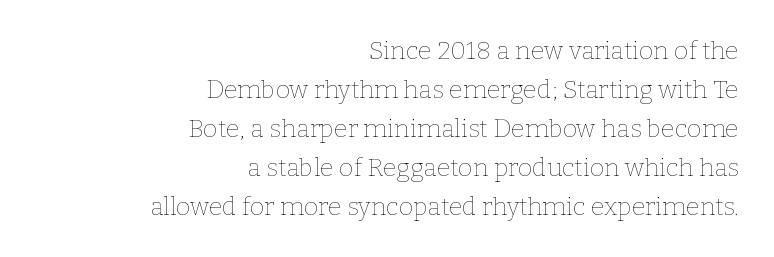
Q: Is the text bold? A: No.
Q: Is the text italic (slanted)? A: No, it is upright.
Q: Is the text underlined? A: No.
Q: How is the paragraph aligned? A: Right-aligned.
Q: Is the spacing between letters normal or unusually wide? A: Normal.
Q: Is the spacing between lines tight, normal or loose? A: Normal.
